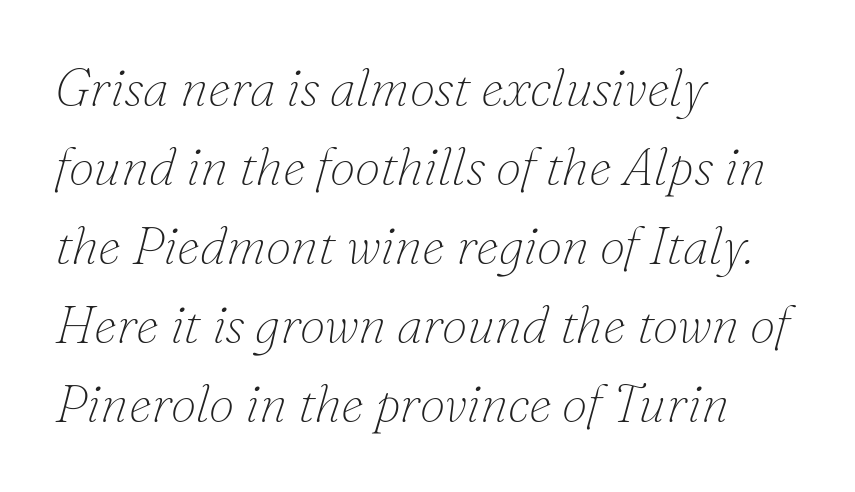
The image shows 52 px thin serif type, italic (leaning right); set left-aligned, normal line spacing (1.52x), normal letter spacing, not underlined; low stroke contrast and a small x-height.
